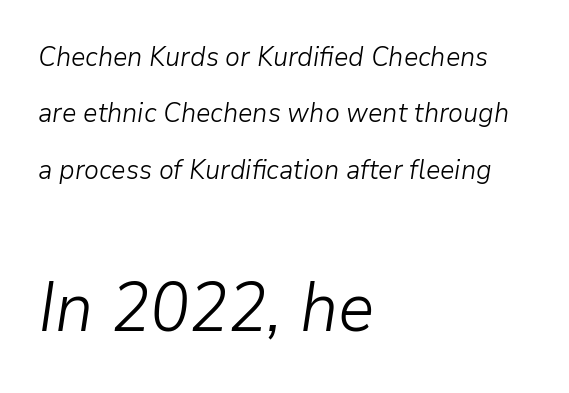
{"italic": "yes", "lean": "right", "slant_degrees": 9, "bold": "no", "weight": "light", "width": "normal", "stroke_contrast": "low", "x_height": "medium", "monospaced": "no", "underline": "no", "align": "left", "line_spacing": "loose", "line_spacing_ratio": 2.09, "letter_spacing": "normal", "letter_spacing_em": 0.0, "larger_block": "second", "size_ratio": 2.52, "glyph_px": 68}
